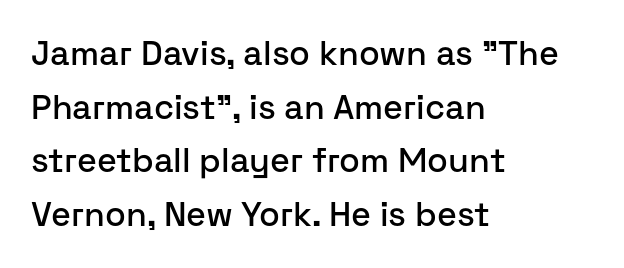
Looks like regular typesetting: each glyph gets only the width it needs. It's the straight-up-and-down kind of type. The passage shown has conventional tracking throughout. The space between consecutive lines is moderate.
